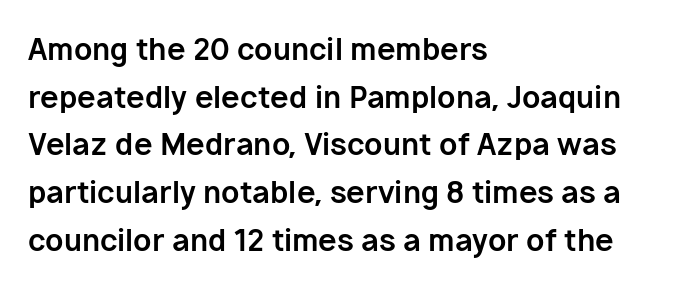
{"serif": "no", "italic": "no", "bold": "yes", "weight": "bold", "width": "normal", "stroke_contrast": "low", "x_height": "medium", "monospaced": "no", "underline": "no", "align": "left", "line_spacing": "normal", "line_spacing_ratio": 1.59, "letter_spacing": "normal", "letter_spacing_em": 0.0, "glyph_px": 30}
